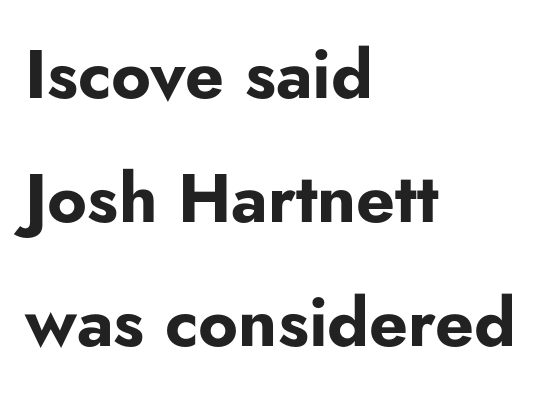
{"serif": "no", "italic": "no", "bold": "yes", "weight": "bold", "width": "normal", "stroke_contrast": "low", "x_height": "small", "monospaced": "no", "underline": "no", "align": "left", "line_spacing_ratio": 1.82, "letter_spacing": "normal", "letter_spacing_em": 0.0, "glyph_px": 68}
